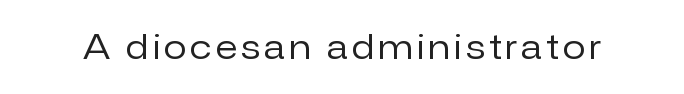
{"serif": "no", "italic": "no", "bold": "no", "weight": "regular", "width": "normal", "stroke_contrast": "low", "x_height": "medium", "monospaced": "no", "underline": "no", "glyph_px": 33}
